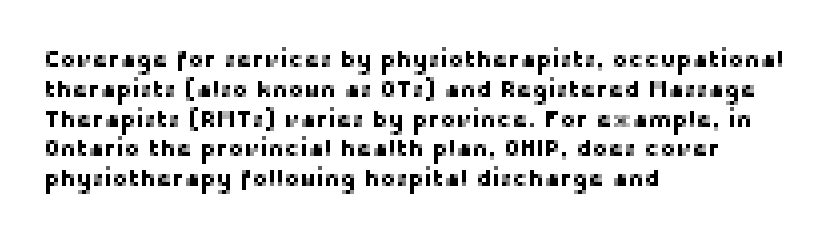
This sample uses an upright cut, with every glyph sitting square on the baseline. The space beneath each line is pristine and unruled. Short note: letters normally spaced. A classic flush-left, rag-right setting is used for this passage.
